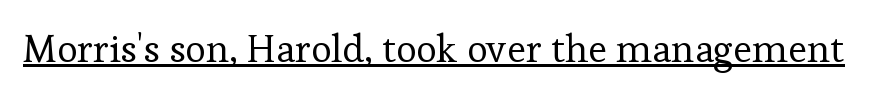
The image shows 39 px regular-weight serif type, upright; set normal letter spacing, underlined; low stroke contrast and a medium x-height.
